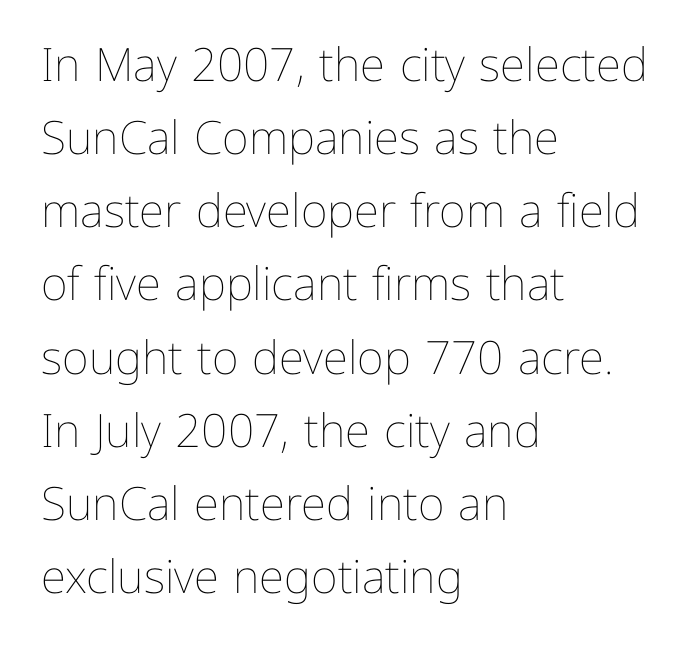
Check the space under the baseline: it is left empty. The axis of the letterforms is exactly vertical. The type is set solid horizontally, with unmodified tracking. If you drew a ruler down the left edge, every line would touch it. Think of a printed novel: that variable character pitch is what you see here. Leading: standard.
